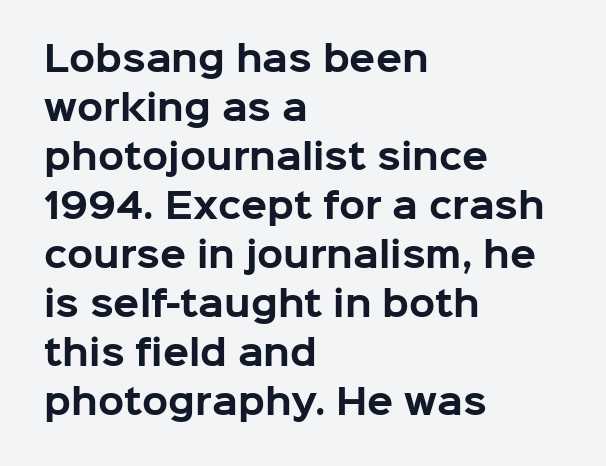
The typeface chosen for these lines omits serifs. Regarding leading, the lines here are spaced in the standard way. The line texture is even and compact thanks to regular tracking. The letters stand upright; this is a roman face. The glyphs are unaccompanied by any horizontal stroke below them. Typographic density is high because the face is bold.
